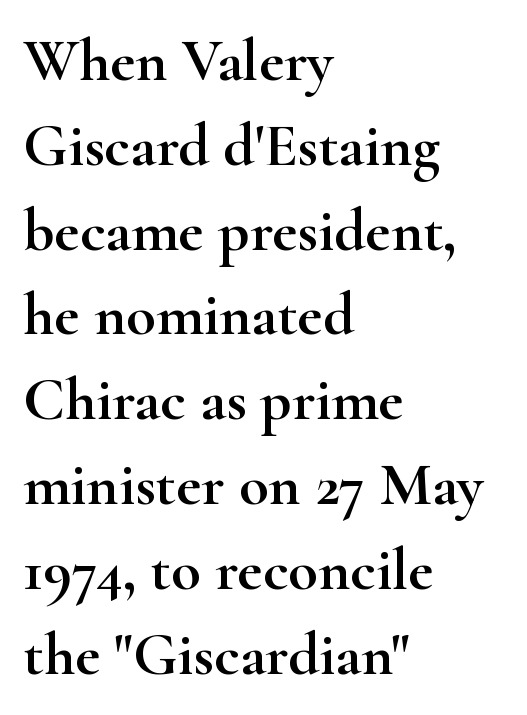
{"serif": "yes", "italic": "no", "width": "wide", "stroke_contrast": "high", "x_height": "small", "monospaced": "no", "underline": "no", "align": "left", "line_spacing": "normal", "line_spacing_ratio": 1.39, "letter_spacing": "normal", "letter_spacing_em": 0.0, "glyph_px": 61}
